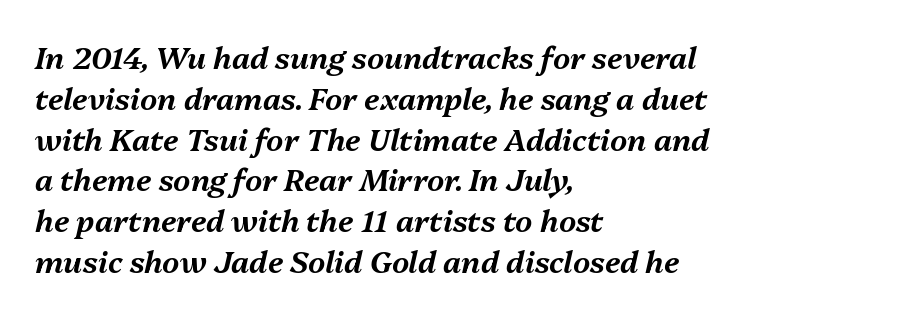
Q: Is the text italic (slanted)? A: Yes, it leans right by about 13 degrees.
Q: Is the text underlined? A: No.
Q: How is the paragraph aligned? A: Left-aligned.
Q: Is the spacing between letters normal or unusually wide? A: Normal.
Q: Is the spacing between lines tight, normal or loose? A: Normal.
Q: Width (condensed, normal, or wide)? A: Normal.
Q: Stroke contrast? A: Medium.
Q: x-height? A: Medium.
Q: Monospaced? A: No.
